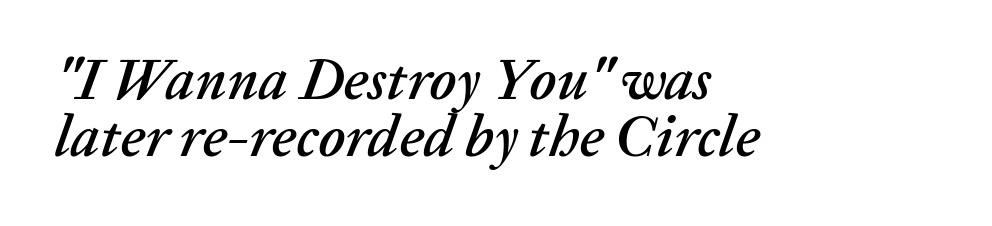
Each new line begins almost immediately beneath the previous one. The compositor pushed each line to the left boundary. The rendering applies a slant to the glyphs. Compared with typical body copy, the letter spacing here is the same.
